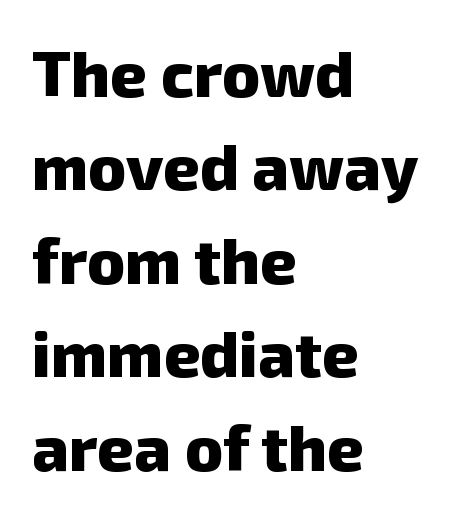
{"serif": "no", "bold": "yes", "weight": "heavy", "width": "normal", "stroke_contrast": "low", "x_height": "medium", "monospaced": "no", "underline": "no", "align": "left", "line_spacing": "normal", "line_spacing_ratio": 1.46, "letter_spacing": "normal", "letter_spacing_em": 0.0, "glyph_px": 64}
